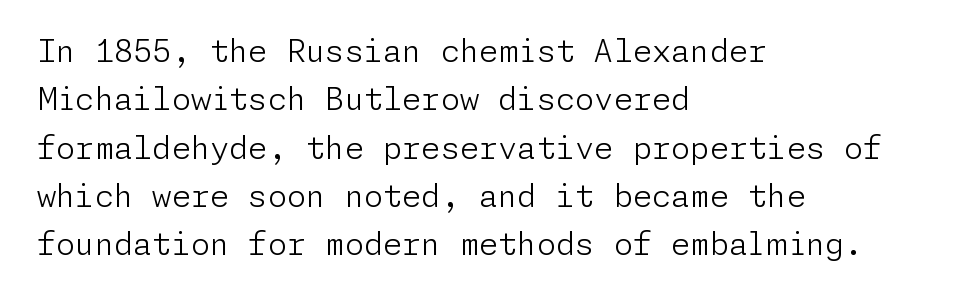
Left-aligned paragraph, ragged on the right. Lines of text with bare space underneath. Weight class: somewhere from thin through regular. Honestly, the row spacing looks completely unremarkable. Letterform terminals end flat and unadorned throughout the passage.
